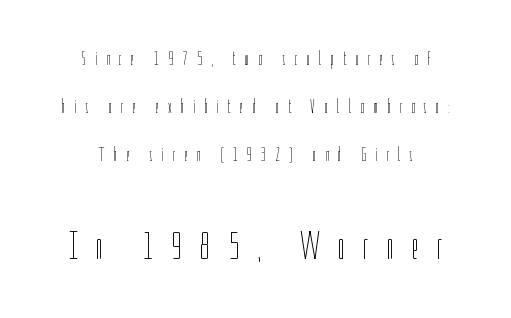
{"italic": "no", "bold": "no", "weight": "thin", "width": "condensed", "stroke_contrast": "low", "x_height": "medium", "monospaced": "no", "underline": "no", "align": "center", "line_spacing": "loose", "line_spacing_ratio": 2.4, "letter_spacing": "wide", "letter_spacing_em": 0.43, "larger_block": "second", "size_ratio": 2.0, "glyph_px": 40}
